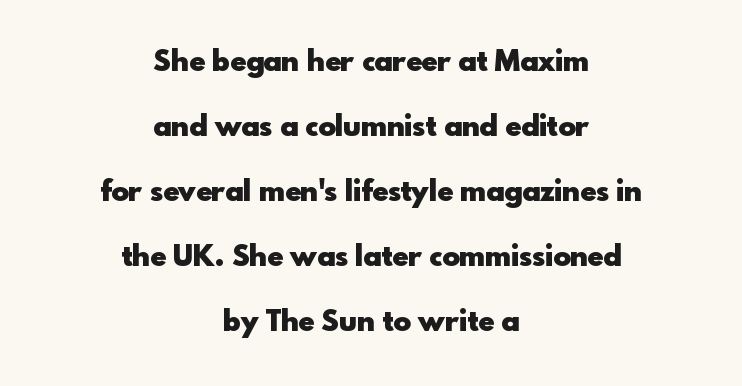
The font's upright variant was chosen for this text. The baseline area is clear. The face used here is rendered with its standard letterfit. The rendering positions every line midway between the sides.
